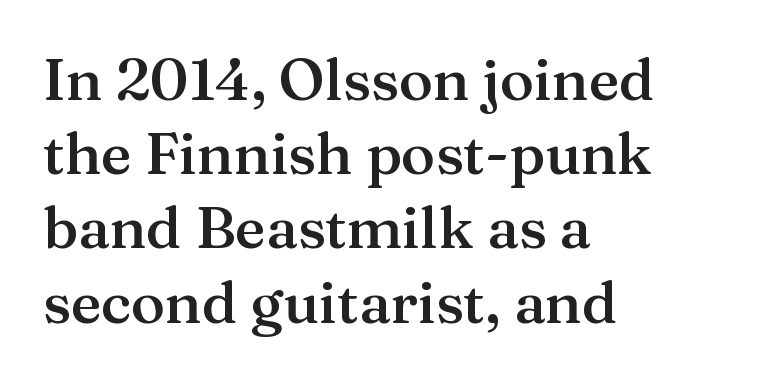
{"serif": "yes", "italic": "no", "bold": "semi", "weight": "semibold", "width": "normal", "stroke_contrast": "medium", "x_height": "medium", "monospaced": "no", "underline": "no", "align": "left", "line_spacing": "normal", "line_spacing_ratio": 1.28, "letter_spacing": "normal", "letter_spacing_em": 0.0, "glyph_px": 58}
